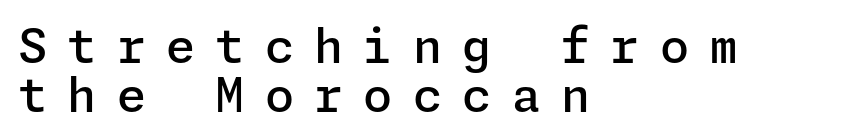
Q: Is the text bold? A: Semi-bold.
Q: Is the text italic (slanted)? A: No, it is upright.
Q: Is the typeface a serif or a sans-serif typeface? A: Sans-serif.
Q: Is the text underlined? A: No.
Q: How is the paragraph aligned? A: Left-aligned.
Q: Is the spacing between letters normal or unusually wide? A: Unusually wide.
Q: Is the spacing between lines tight, normal or loose? A: Tight.
Q: Width (condensed, normal, or wide)? A: Normal.
Q: Stroke contrast? A: Low.
Q: x-height? A: Medium.
